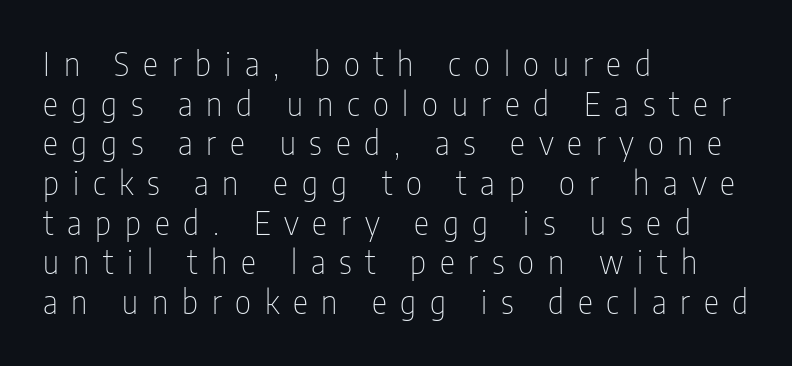
{"serif": "no", "italic": "no", "bold": "no", "weight": "thin", "width": "condensed", "stroke_contrast": "low", "x_height": "medium", "monospaced": "no", "underline": "no", "align": "left", "line_spacing_ratio": 1.24, "letter_spacing": "wide", "letter_spacing_em": 0.43, "glyph_px": 32}
